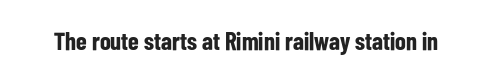
Underlining? Definitely not there. Strong, thick strokes mark this as bold type. This sample uses an upright cut, with every glyph sitting square on the baseline. A typesetter would call this zero additional tracking.
